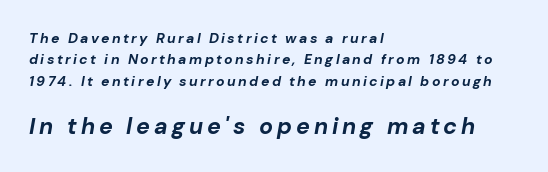
The image shows 23 px bold type, italic (leaning right); set left-aligned, normal line spacing (1.52x), not underlined; the second (bottom) block is 1.64x larger.
